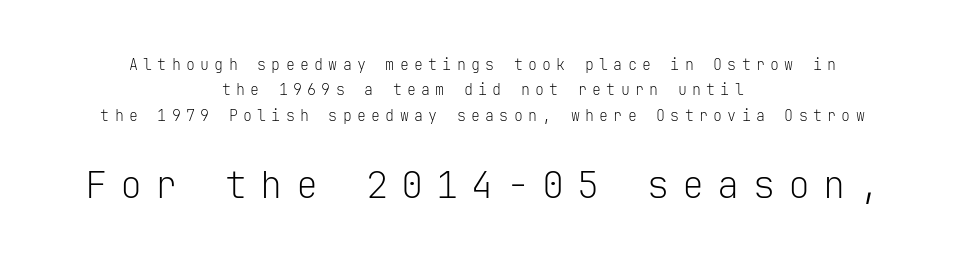
The image shows 37 px light sans-serif type, upright, monospaced; set centered, normal line spacing (1.69x), unusually wide letter spacing (+0.35 em), not underlined; the second (bottom) block is 2.47x larger; low stroke contrast and a medium x-height.
